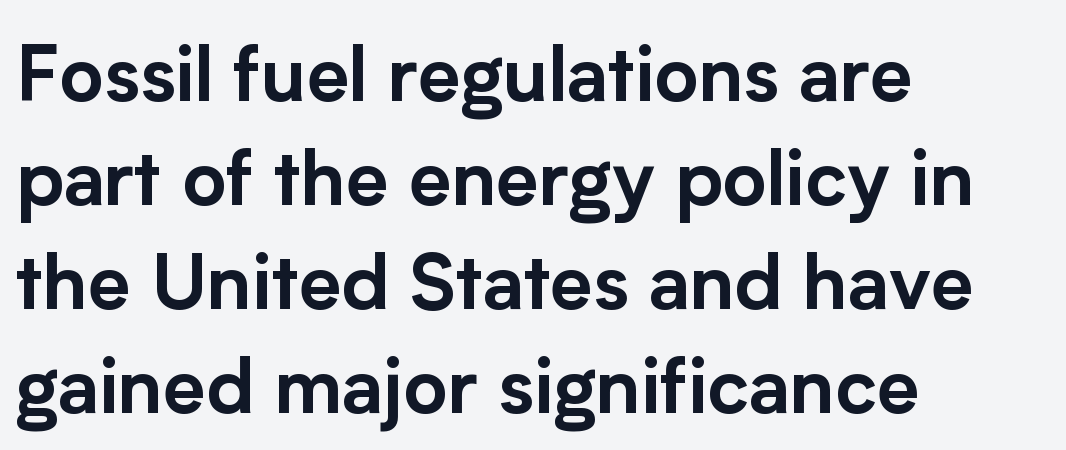
Q: Is the text italic (slanted)? A: No, it is upright.
Q: Is the typeface a serif or a sans-serif typeface? A: Sans-serif.
Q: Is the text underlined? A: No.
Q: How is the paragraph aligned? A: Left-aligned.
Q: Is the spacing between letters normal or unusually wide? A: Normal.
Q: Is the spacing between lines tight, normal or loose? A: Normal.
Q: Width (condensed, normal, or wide)? A: Normal.
Q: Stroke contrast? A: Low.
Q: x-height? A: Medium.
Q: Monospaced? A: No.
